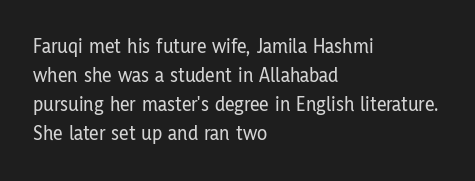
Does the leading feel generous? No, just average. Nobody touched the tracking dial on this one. This is the regular roman posture of the typeface. Visually the block forms a straight wall on the left and a jagged coastline on the right.
